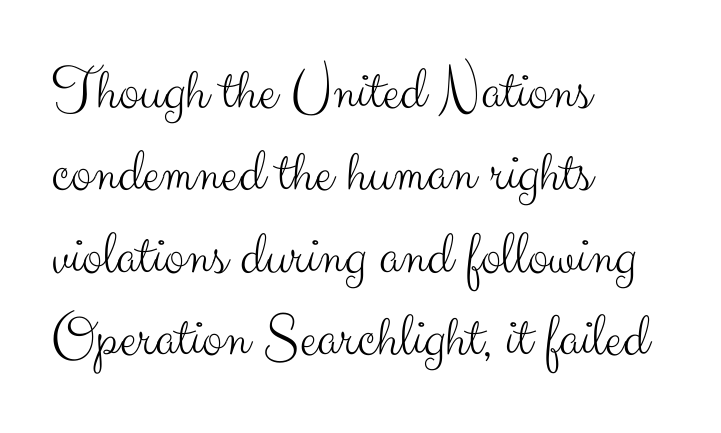
Q: Is the text bold? A: No.
Q: Is the text italic (slanted)? A: Yes.
Q: Is the typeface a serif or a sans-serif typeface? A: Sans-serif.
Q: Is the text underlined? A: No.
Q: How is the paragraph aligned? A: Left-aligned.
Q: Is the spacing between letters normal or unusually wide? A: Normal.
Q: Is the spacing between lines tight, normal or loose? A: Normal.
Q: Width (condensed, normal, or wide)? A: Normal.
Q: Stroke contrast? A: Medium.
Q: x-height? A: Small.
Q: Monospaced? A: No.
